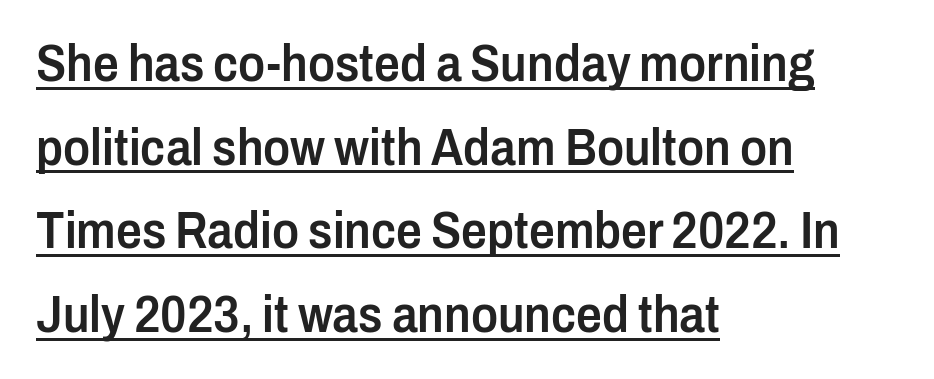
Are there feet on the stems? There aren't — it's a sans. Here the glyphs are tracked normally, forming tight word shapes. Whoever set this chose a conventional vertical rhythm. These lines were composed using upright roman letters. Horizontal alignment here is leftward, the default for most running prose.
